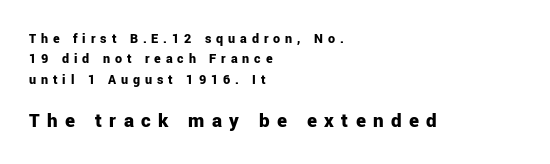
{"italic": "no", "bold": "yes", "underline": "no", "align": "left", "line_spacing": "normal", "line_spacing_ratio": 1.45, "letter_spacing": "wide", "letter_spacing_em": 0.35, "larger_block": "second", "size_ratio": 1.5, "glyph_px": 21}
